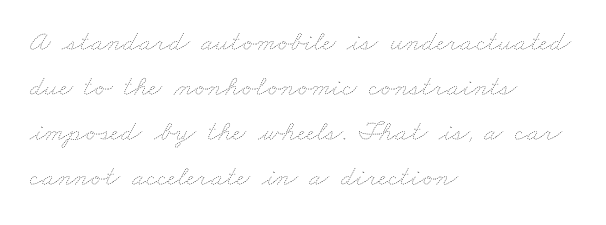
Q: Is the text bold? A: No.
Q: Is the text underlined? A: No.
Q: How is the paragraph aligned? A: Left-aligned.
Q: Is the spacing between letters normal or unusually wide? A: Normal.
Q: Is the spacing between lines tight, normal or loose? A: Normal.
Q: Width (condensed, normal, or wide)? A: Wide.
Q: Stroke contrast? A: Low.
Q: x-height? A: Small.
Q: Monospaced? A: No.
